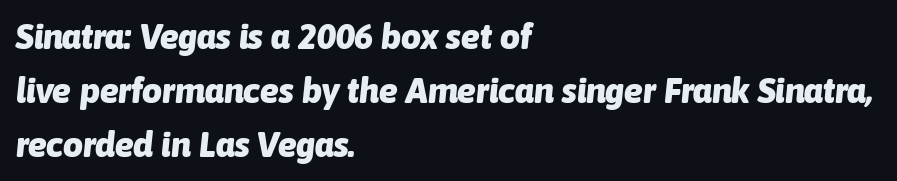
Q: Is the text bold? A: Yes.
Q: Is the text italic (slanted)? A: Yes, it leans right by about 6 degrees.
Q: Is the text underlined? A: No.
Q: How is the paragraph aligned? A: Left-aligned.
Q: Is the spacing between letters normal or unusually wide? A: Normal.
Q: Is the spacing between lines tight, normal or loose? A: Normal.
Q: Width (condensed, normal, or wide)? A: Normal.
Q: Stroke contrast? A: Low.
Q: x-height? A: Medium.
Q: Monospaced? A: No.
